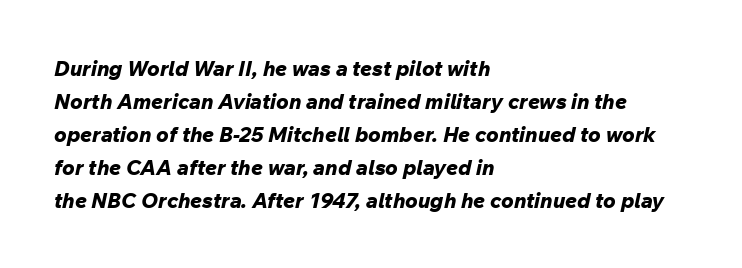
In terms of leading, this rendering sits right in the middle. Rule under the text: the space is simply empty. Observe the ordinary spacing: letters are neighbours, not strangers. Yep, that's italic — everything's leaning.
